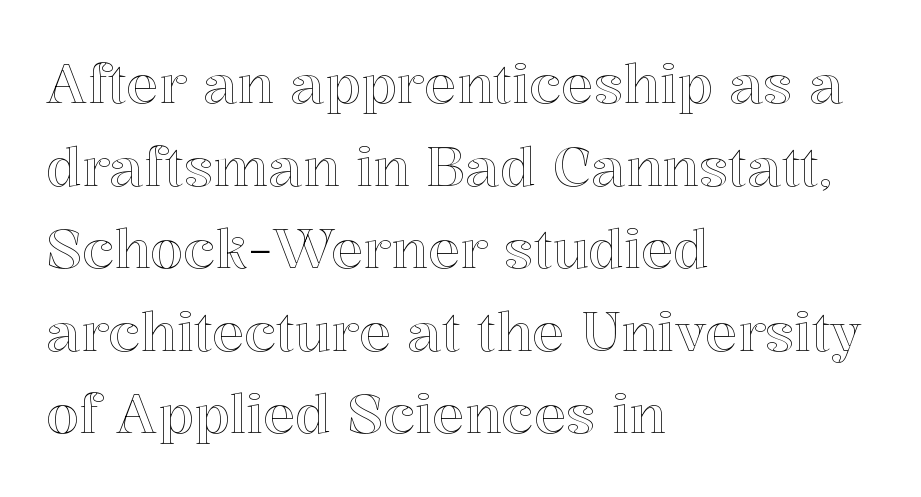
{"italic": "no", "width": "normal", "x_height": "medium", "monospaced": "no", "underline": "no", "align": "left", "line_spacing": "normal", "line_spacing_ratio": 1.53, "letter_spacing": "normal", "letter_spacing_em": 0.0, "glyph_px": 54}
